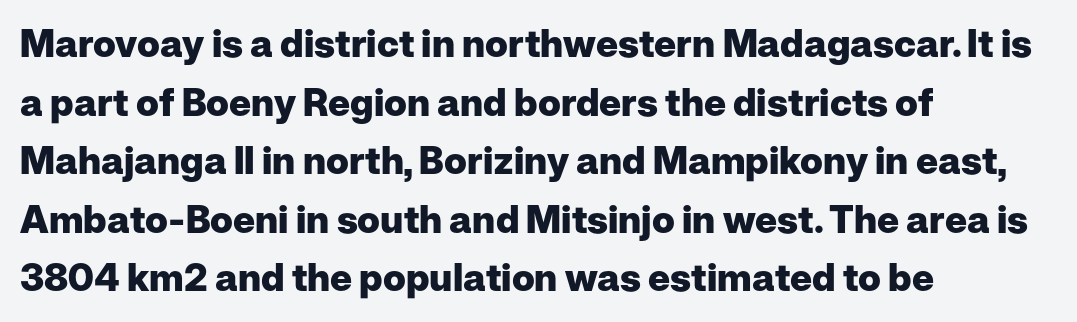
Q: Is the text bold? A: Yes.
Q: Is the text italic (slanted)? A: No, it is upright.
Q: Is the typeface a serif or a sans-serif typeface? A: Sans-serif.
Q: Is the text underlined? A: No.
Q: How is the paragraph aligned? A: Left-aligned.
Q: Is the spacing between letters normal or unusually wide? A: Normal.
Q: Is the spacing between lines tight, normal or loose? A: Normal.
Q: Width (condensed, normal, or wide)? A: Normal.
Q: Stroke contrast? A: Low.
Q: x-height? A: Medium.
Q: Monospaced? A: No.
